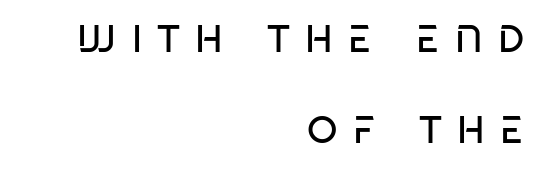
Q: Is the text bold? A: No.
Q: Is the typeface a serif or a sans-serif typeface? A: Sans-serif.
Q: Is the text underlined? A: No.
Q: How is the paragraph aligned? A: Right-aligned.
Q: Is the spacing between letters normal or unusually wide? A: Unusually wide.
Q: Is the spacing between lines tight, normal or loose? A: Loose.
Q: Width (condensed, normal, or wide)? A: Condensed.
Q: Stroke contrast? A: Low.
Q: x-height? A: Large.
Q: Monospaced? A: No.
